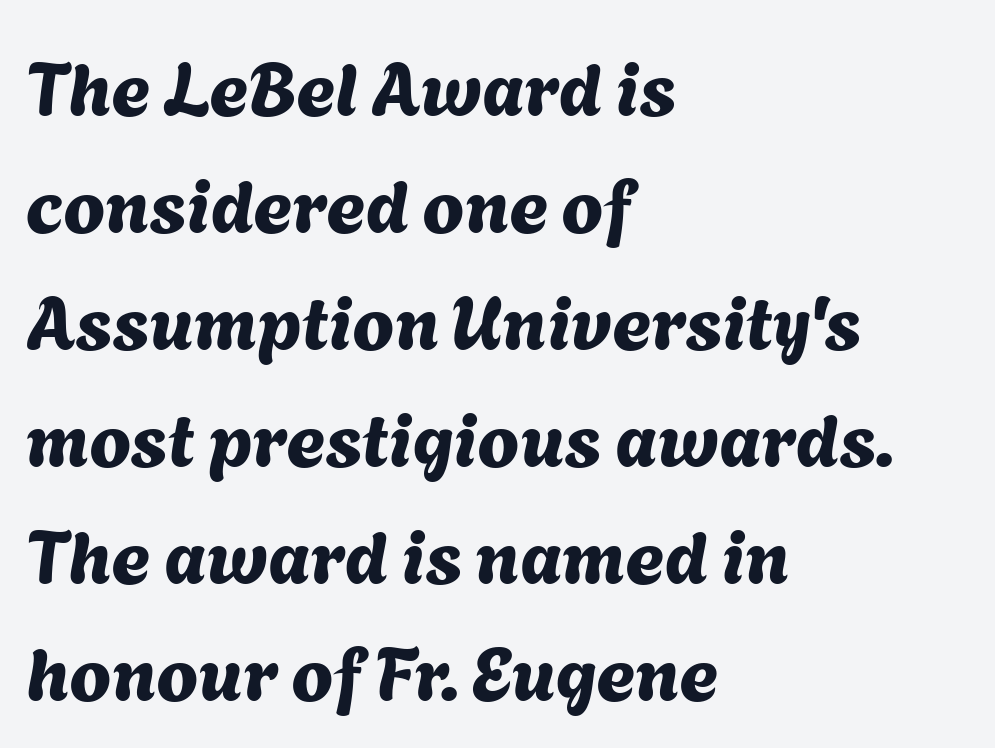
The image shows 75 px sans-serif type; set left-aligned, normal line spacing (1.56x), normal letter spacing, not underlined; medium stroke contrast and a medium x-height.
